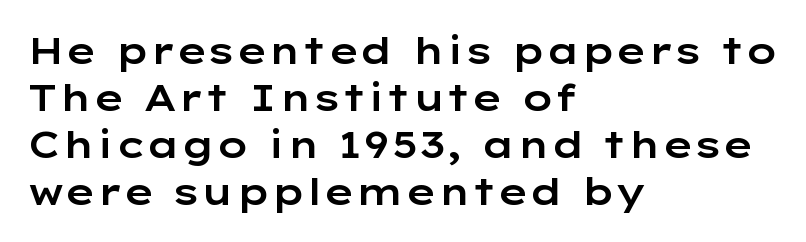
The image shows 37 px wide sans-serif type, upright; set left-aligned, normal line spacing (1.27x), normal letter spacing, not underlined; low stroke contrast and a medium x-height.
